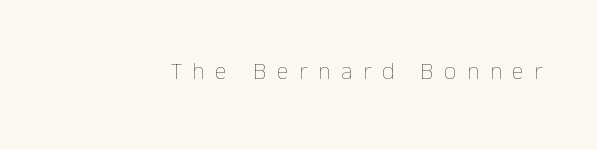
The image shows 24 px text type, upright; set unusually wide letter spacing (+0.44 em), not underlined.
